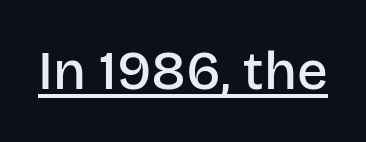
Q: Is the text bold? A: Semi-bold.
Q: Is the text italic (slanted)? A: No, it is upright.
Q: Is the typeface a serif or a sans-serif typeface? A: Sans-serif.
Q: Is the text underlined? A: Yes.
Q: Is the spacing between letters normal or unusually wide? A: Normal.
Q: Width (condensed, normal, or wide)? A: Normal.
Q: Stroke contrast? A: Low.
Q: x-height? A: Large.
Q: Monospaced? A: No.
